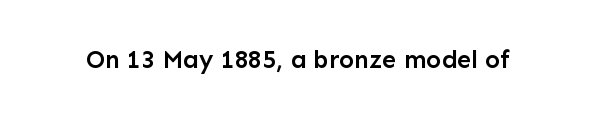
{"italic": "no", "bold": "semi", "underline": "no", "letter_spacing": "normal", "letter_spacing_em": 0.0, "glyph_px": 25}
